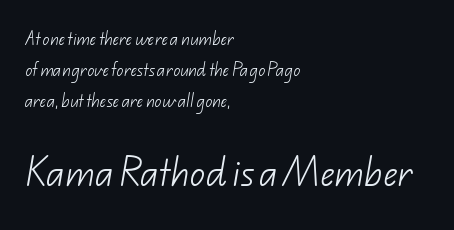
The image shows 31 px light sans-serif type; set left-aligned, loose line spacing (2.22x), normal letter spacing, not underlined; the second (bottom) block is 2.21x larger; low stroke contrast and a small x-height.
